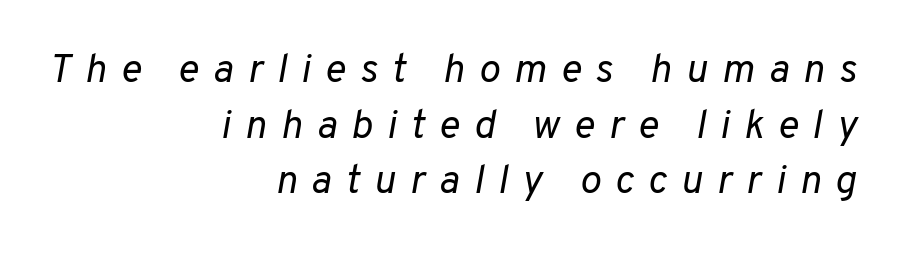
Q: Is the text bold? A: No.
Q: Is the text italic (slanted)? A: Yes, it leans right by about 10 degrees.
Q: Is the text underlined? A: No.
Q: How is the paragraph aligned? A: Right-aligned.
Q: Is the spacing between letters normal or unusually wide? A: Unusually wide.
Q: Is the spacing between lines tight, normal or loose? A: Normal.
Q: Width (condensed, normal, or wide)? A: Normal.
Q: Stroke contrast? A: Low.
Q: x-height? A: Medium.
Q: Monospaced? A: No.
